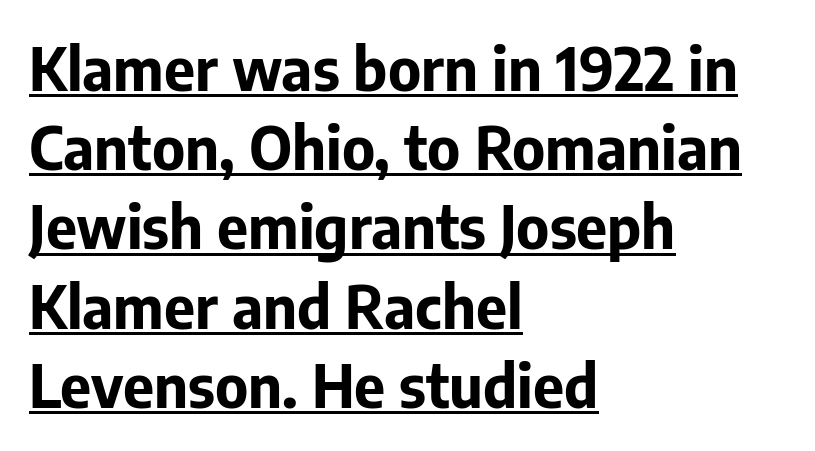
The image shows 60 px bold sans-serif type, upright; set left-aligned, normal line spacing (1.32x), normal letter spacing, underlined; low stroke contrast and a medium x-height.
